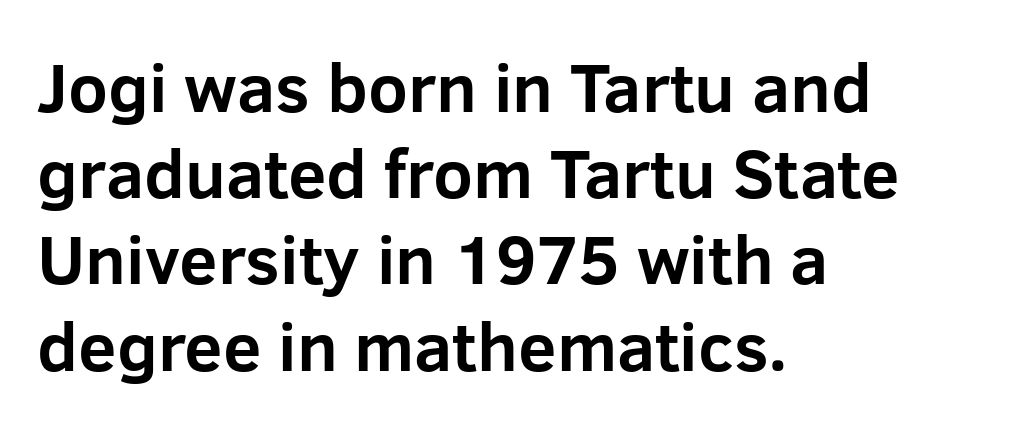
{"serif": "no", "italic": "no", "bold": "yes", "weight": "bold", "width": "normal", "stroke_contrast": "low", "x_height": "medium", "monospaced": "no", "underline": "no", "align": "left", "line_spacing": "normal", "line_spacing_ratio": 1.25, "letter_spacing": "normal", "letter_spacing_em": 0.0, "glyph_px": 69}
